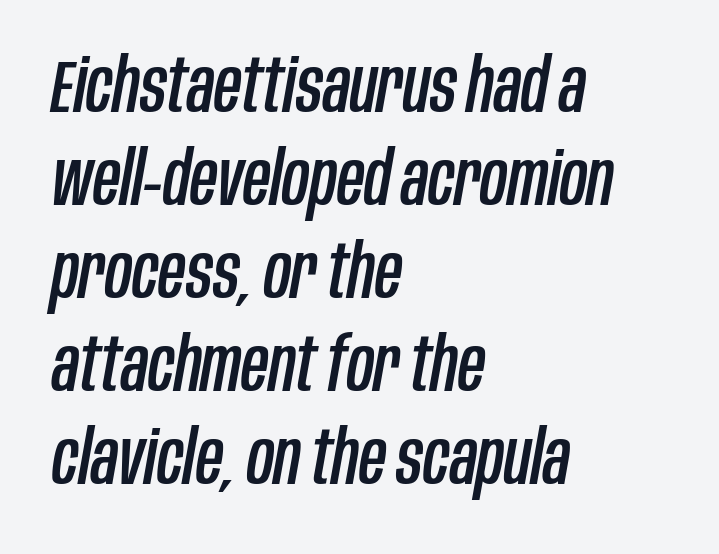
{"italic": "yes", "lean": "right", "slant_degrees": 10, "width": "condensed", "stroke_contrast": "low", "x_height": "large", "monospaced": "no", "underline": "no", "align": "left", "line_spacing_ratio": 1.24, "letter_spacing": "normal", "letter_spacing_em": 0.0, "glyph_px": 75}
